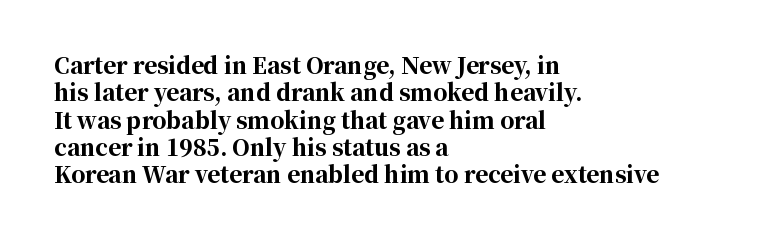
Q: Is the text bold? A: Yes.
Q: Is the text italic (slanted)? A: No, it is upright.
Q: Is the text underlined? A: No.
Q: How is the paragraph aligned? A: Left-aligned.
Q: Is the spacing between letters normal or unusually wide? A: Normal.
